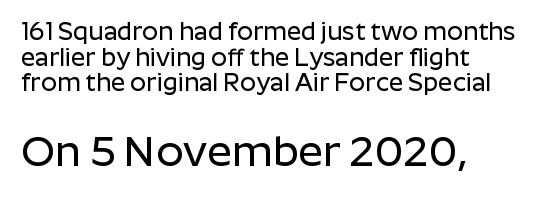
{"serif": "no", "italic": "no", "width": "normal", "stroke_contrast": "low", "x_height": "medium", "monospaced": "no", "underline": "no", "align": "left", "line_spacing": "tight", "line_spacing_ratio": 1.03, "letter_spacing": "normal", "letter_spacing_em": 0.0, "larger_block": "second", "size_ratio": 1.72, "glyph_px": 43}
